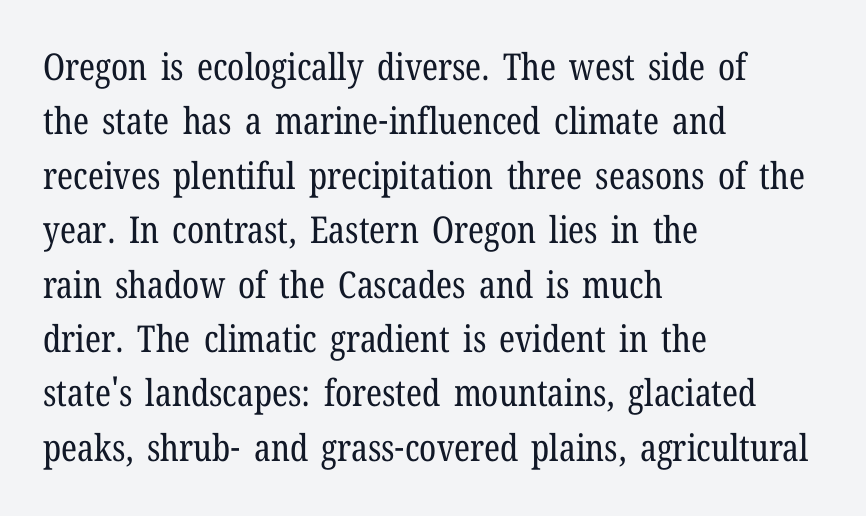
The image shows 37 px regular-weight, condensed serif type, upright; set left-aligned, normal line spacing (1.47x), normal letter spacing, not underlined; low stroke contrast and a medium x-height.
